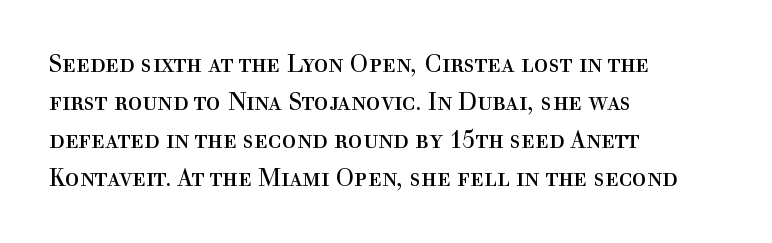
{"italic": "no", "bold": "no", "underline": "no", "align": "left", "line_spacing": "normal", "line_spacing_ratio": 1.59, "letter_spacing": "normal", "letter_spacing_em": 0.0, "glyph_px": 24}
